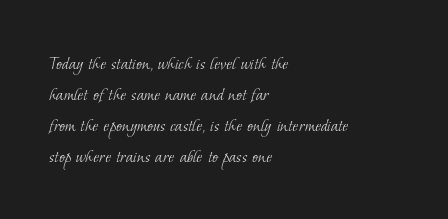
The image shows 20 px text type; set left-aligned, normal line spacing (1.55x), normal letter spacing, not underlined.
